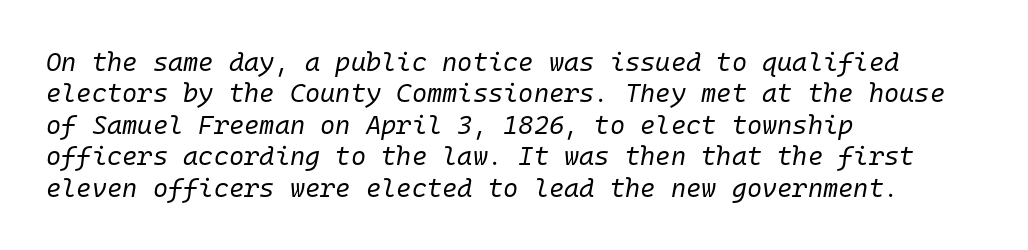
The image shows 26 px text type, italic (leaning right); set left-aligned, line spacing 1.21x, normal letter spacing, not underlined.
